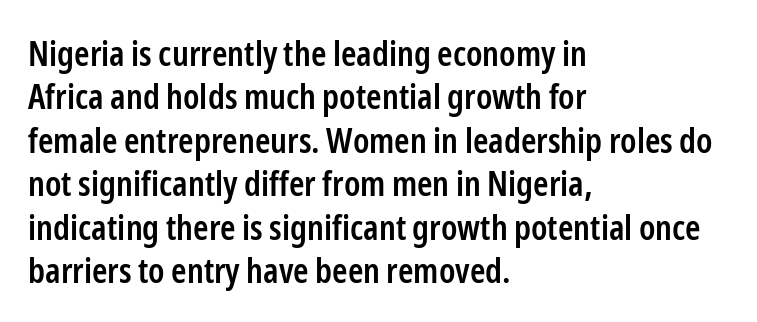
{"serif": "no", "italic": "no", "bold": "semi", "weight": "semibold", "width": "condensed", "stroke_contrast": "low", "x_height": "medium", "monospaced": "no", "underline": "no", "align": "left", "line_spacing_ratio": 1.24, "letter_spacing": "normal", "letter_spacing_em": 0.0, "glyph_px": 35}
